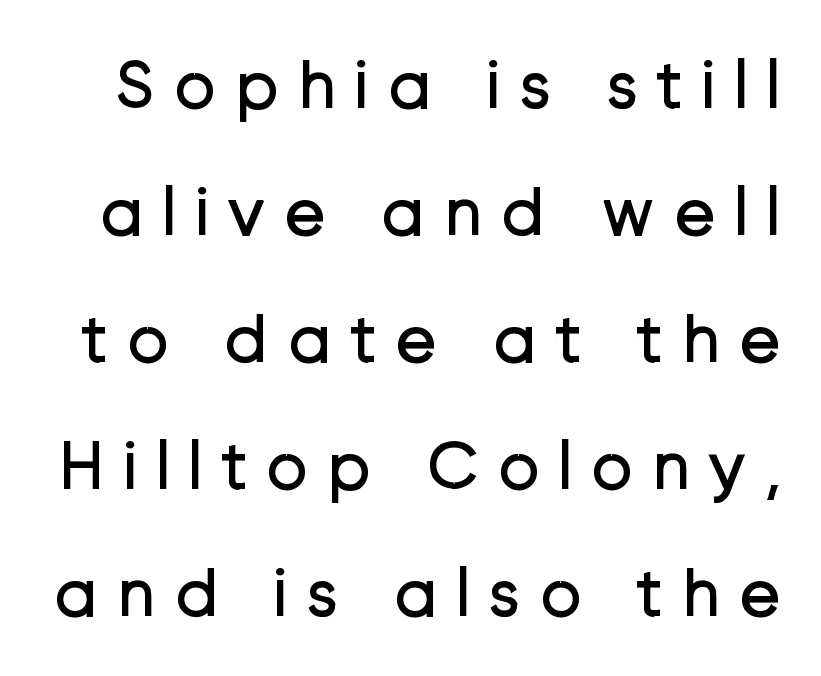
Q: Is the text bold? A: No.
Q: Is the text italic (slanted)? A: No, it is upright.
Q: Is the typeface a serif or a sans-serif typeface? A: Sans-serif.
Q: Is the text underlined? A: No.
Q: Is the spacing between letters normal or unusually wide? A: Unusually wide.
Q: Width (condensed, normal, or wide)? A: Normal.
Q: Stroke contrast? A: Low.
Q: x-height? A: Medium.
Q: Monospaced? A: No.
